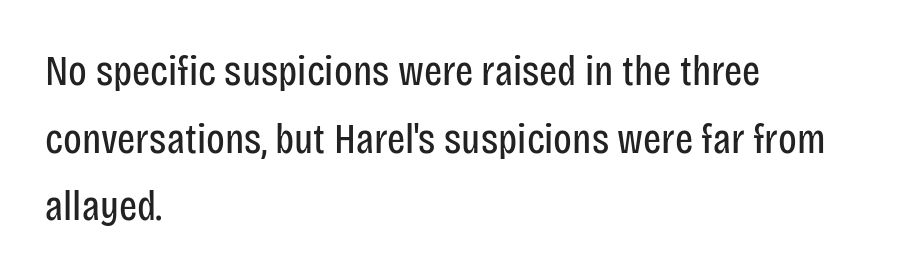
A typesetter would call this leading conventional body-copy spacing. The type sits square on the baseline with zero lean. Here the glyphs are tracked normally, forming tight word shapes. The area under the type is left untouched. Note the varied advance widths — an 'i' is clearly narrower than an 'm'.
